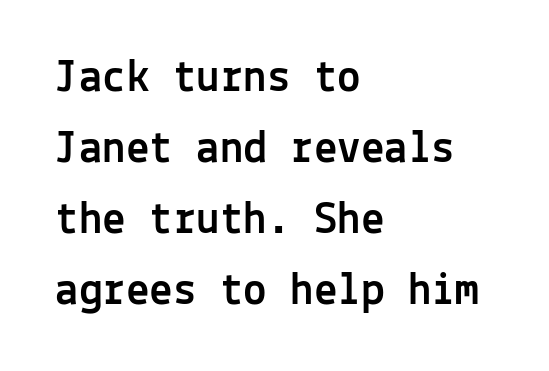
The image shows 47 px sans-serif type, upright, monospaced; set left-aligned, normal line spacing (1.51x), normal letter spacing, not underlined; a medium x-height.
